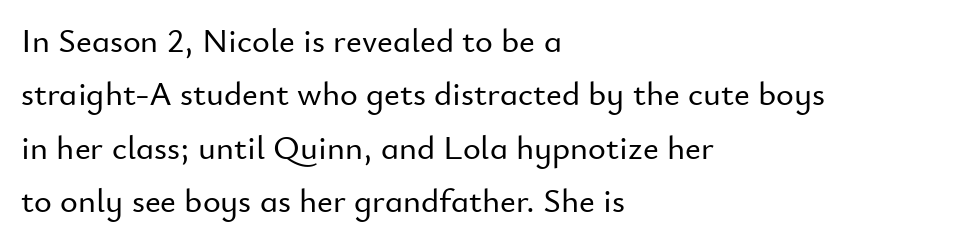
Has an underline been added? It has not. No feet cap the strokes, marking this as sans-serif type. This sample uses an upright cut, with every glyph sitting square on the baseline. Character widths vary here, with narrow letters taking less room than wide ones.
